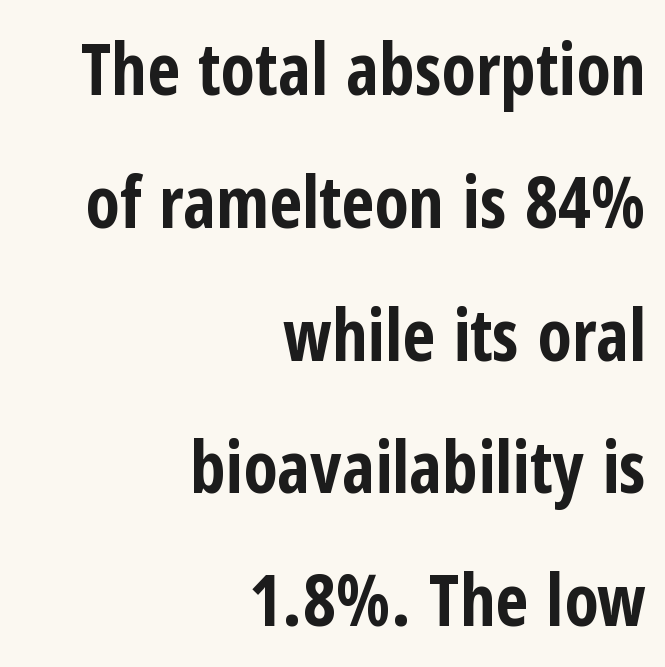
Q: Is the text bold? A: Yes.
Q: Is the text italic (slanted)? A: No, it is upright.
Q: Is the typeface a serif or a sans-serif typeface? A: Sans-serif.
Q: Is the text underlined? A: No.
Q: How is the paragraph aligned? A: Right-aligned.
Q: Is the spacing between letters normal or unusually wide? A: Normal.
Q: Width (condensed, normal, or wide)? A: Condensed.
Q: Stroke contrast? A: Low.
Q: x-height? A: Medium.
Q: Monospaced? A: No.
